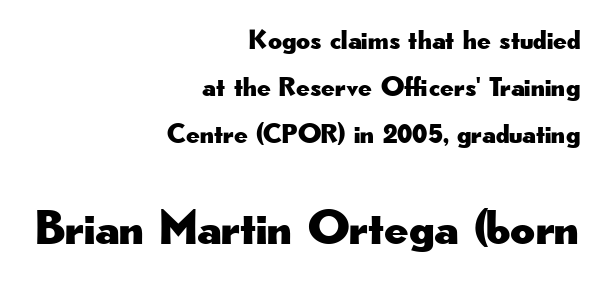
The image shows 48 px wide sans-serif type, upright; set right-aligned, line spacing 1.75x, normal letter spacing, not underlined; the second (bottom) block is 1.78x larger; low stroke contrast and a small x-height.
